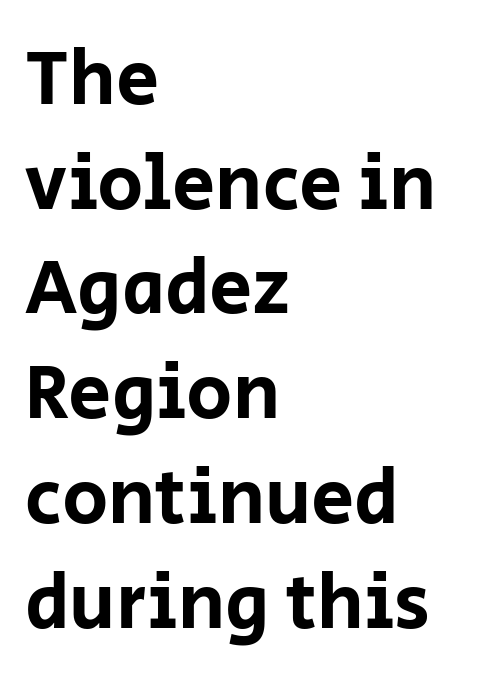
The rag falls on the right side of this text block. How would I describe the line gaps? Plain and ordinary. Think of a printed novel: that variable character pitch is what you see here. Nope, not italic — everything's standing straight. Rule under the text: the space is simply empty.
